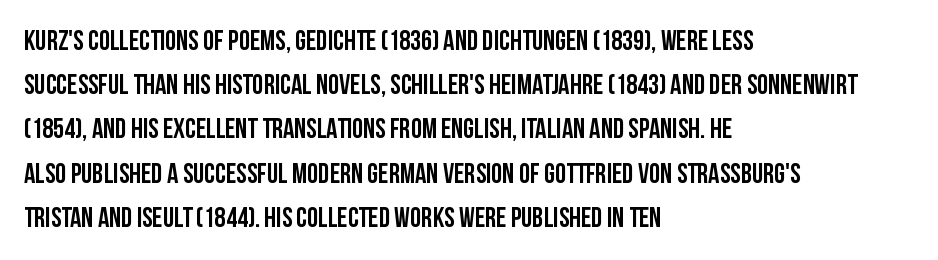
Regular leading. The specimen reads as upright at a glance. You can tell from the bare stems that sans-serif type was used. A student would call this left alignment; a typographer would say flush left, rag right. The words here are not underlined.
